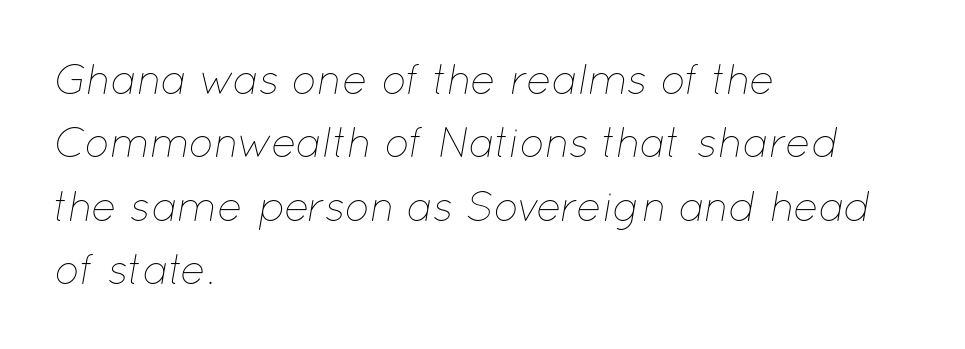
{"italic": "yes", "lean": "right", "slant_degrees": 12, "bold": "no", "weight": "thin", "width": "normal", "stroke_contrast": "low", "x_height": "medium", "monospaced": "no", "underline": "no", "align": "left", "line_spacing": "normal", "line_spacing_ratio": 1.51, "letter_spacing": "normal", "letter_spacing_em": 0.0, "glyph_px": 42}
